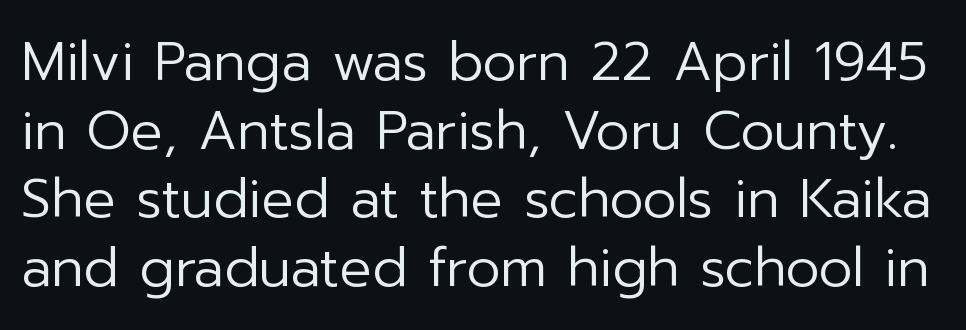
The image shows 54 px regular-weight sans-serif type, upright; set normal line spacing (1.27x), normal letter spacing, not underlined; low stroke contrast and a medium x-height.
